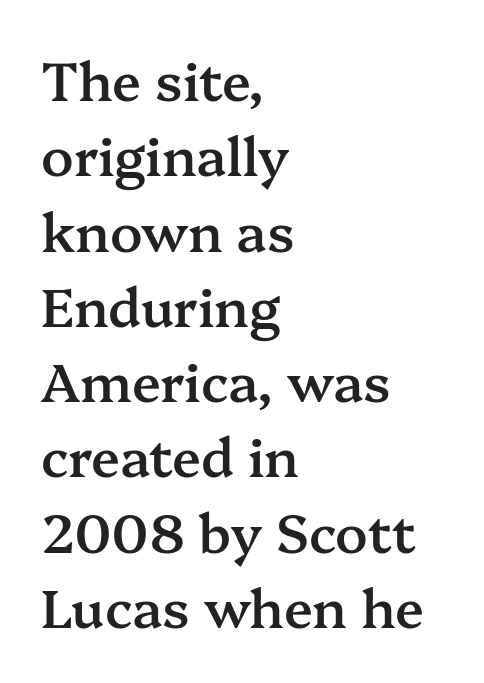
Q: Is the text bold? A: Semi-bold.
Q: Is the text italic (slanted)? A: No, it is upright.
Q: Is the typeface a serif or a sans-serif typeface? A: Serif.
Q: Is the text underlined? A: No.
Q: How is the paragraph aligned? A: Left-aligned.
Q: Is the spacing between letters normal or unusually wide? A: Normal.
Q: Is the spacing between lines tight, normal or loose? A: Normal.
Q: Width (condensed, normal, or wide)? A: Normal.
Q: Stroke contrast? A: Medium.
Q: x-height? A: Medium.
Q: Monospaced? A: No.
